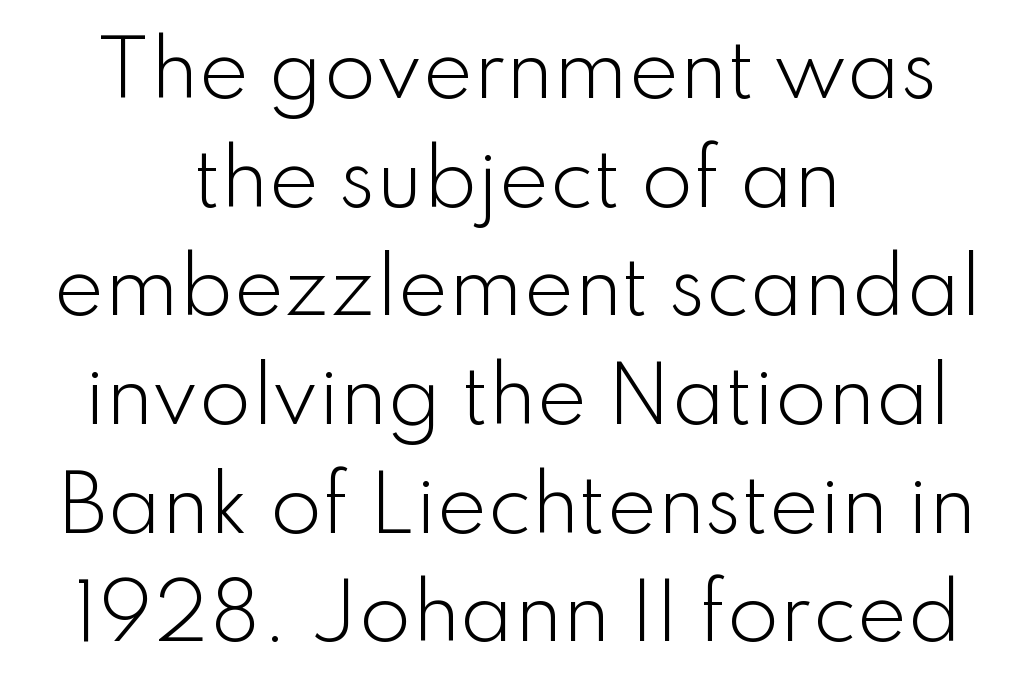
The lines sit at an ordinary, default distance from one another. Notice how the stems are strictly vertical — no italics here. Line starts and ends both wander, symmetrically. Note the varied advance widths — an 'i' is clearly narrower than an 'm'.
